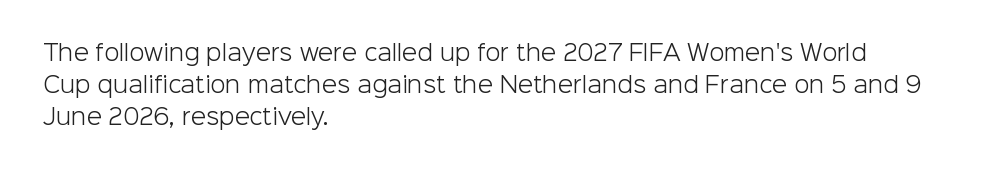
This sample uses an upright cut, with every glyph sitting square on the baseline. Check the space under the baseline: it is left empty. These lines are set flush left with a ragged right edge. Weight: not bold — regular or lighter.
